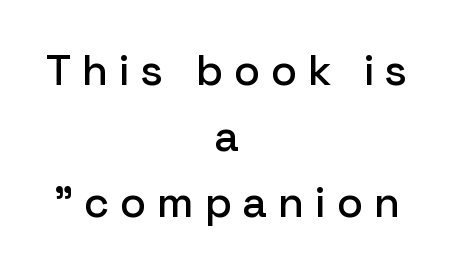
The setting favours the middle, as headings and verse often do. These lines were composed using upright roman letters. Unmarked baselines from the first word to the last. Think of a printed novel: that variable character pitch is what you see here. Compared with typical body copy, the letter spacing here is much looser.
